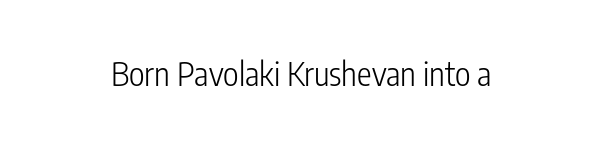
Q: Is the text bold? A: No.
Q: Is the text italic (slanted)? A: No, it is upright.
Q: Is the typeface a serif or a sans-serif typeface? A: Sans-serif.
Q: Is the text underlined? A: No.
Q: Is the spacing between letters normal or unusually wide? A: Normal.
Q: Width (condensed, normal, or wide)? A: Condensed.
Q: Stroke contrast? A: Low.
Q: x-height? A: Medium.
Q: Monospaced? A: No.
